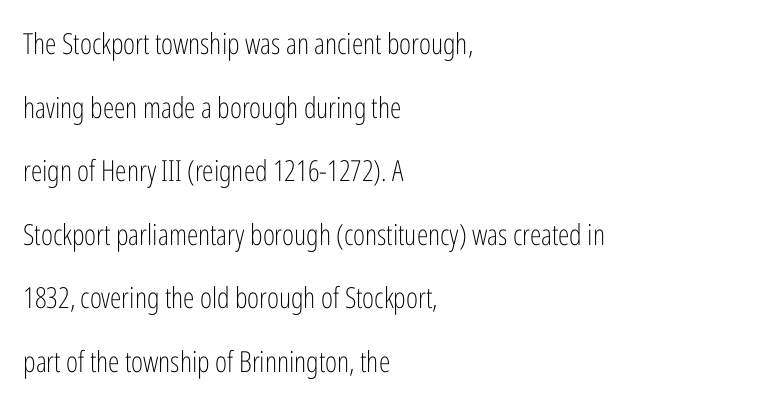
Q: Is the text bold? A: No.
Q: Is the text italic (slanted)? A: No, it is upright.
Q: Is the typeface a serif or a sans-serif typeface? A: Sans-serif.
Q: Is the text underlined? A: No.
Q: How is the paragraph aligned? A: Left-aligned.
Q: Is the spacing between letters normal or unusually wide? A: Normal.
Q: Is the spacing between lines tight, normal or loose? A: Loose.
Q: Width (condensed, normal, or wide)? A: Condensed.
Q: Stroke contrast? A: Low.
Q: x-height? A: Medium.
Q: Monospaced? A: No.
